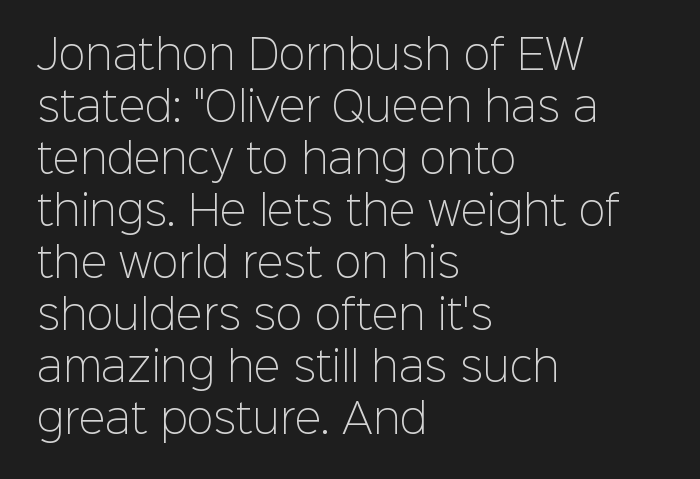
{"serif": "no", "italic": "no", "bold": "no", "weight": "light", "width": "normal", "stroke_contrast": "low", "x_height": "medium", "monospaced": "no", "underline": "no", "align": "left", "line_spacing": "normal", "line_spacing_ratio": 1.3, "letter_spacing": "normal", "letter_spacing_em": 0.0, "glyph_px": 40}
